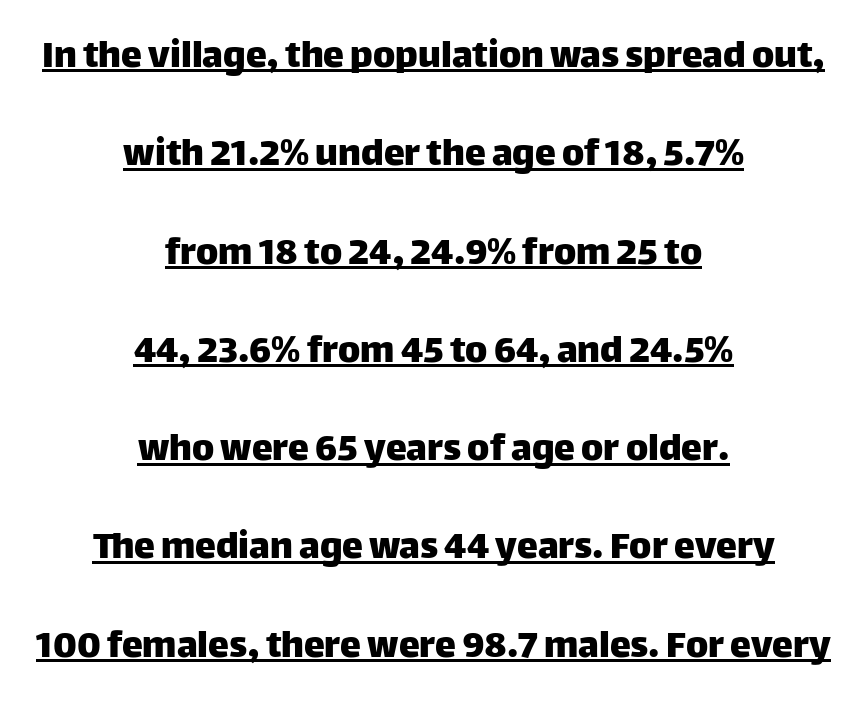
Q: Is the text italic (slanted)? A: No, it is upright.
Q: Is the typeface a serif or a sans-serif typeface? A: Sans-serif.
Q: Is the text underlined? A: Yes.
Q: How is the paragraph aligned? A: Centered.
Q: Is the spacing between letters normal or unusually wide? A: Normal.
Q: Is the spacing between lines tight, normal or loose? A: Loose.
Q: Width (condensed, normal, or wide)? A: Normal.
Q: Stroke contrast? A: Low.
Q: x-height? A: Large.
Q: Monospaced? A: No.
